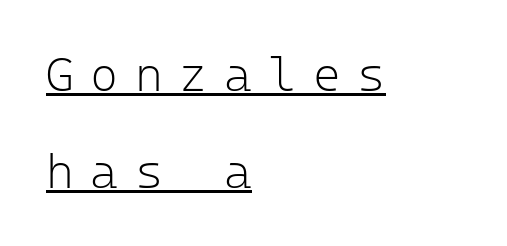
A rule runs beneath these lines of type. A sans-serif font was chosen for this passage. The rendering uses typewriter-style spacing with identical character cells. Tracking here is generous; glyphs stand well apart from one another. Casual observation: everything's shoved over to the left.
